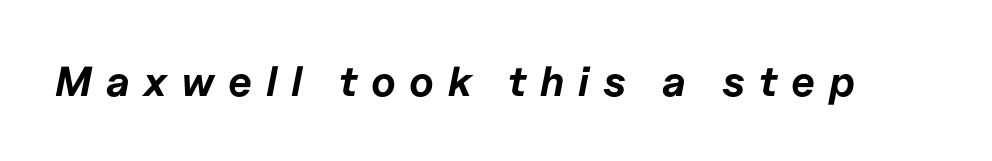
Honestly, the letter spacing is so wide it's the main thing you notice. The gap between lines stays unmarked. A typesetter would mark this as italic. Note the varied advance widths — an 'i' is clearly narrower than an 'm'.
